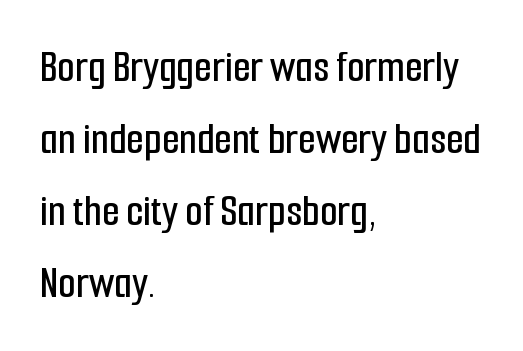
The face used here is a sans, in the tradition of grotesques and geometrics. Line starts are locked; line ends wander. The rows are spaced the way most documents space them. Anything drawn beneath the words? Only blank space.
